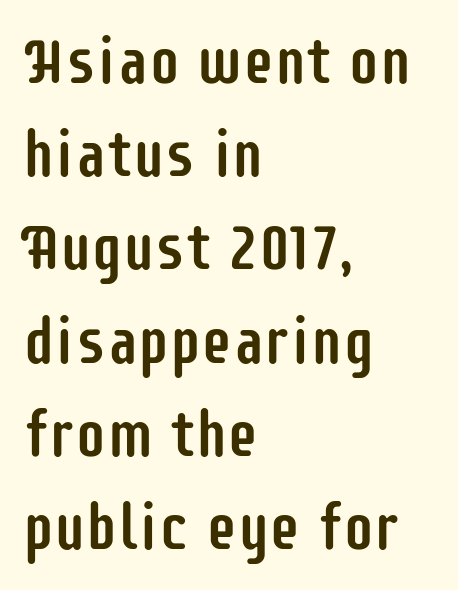
The image shows 63 px condensed sans-serif type, upright; set left-aligned, normal line spacing (1.48x), normal letter spacing, not underlined; low stroke contrast and a large x-height.
